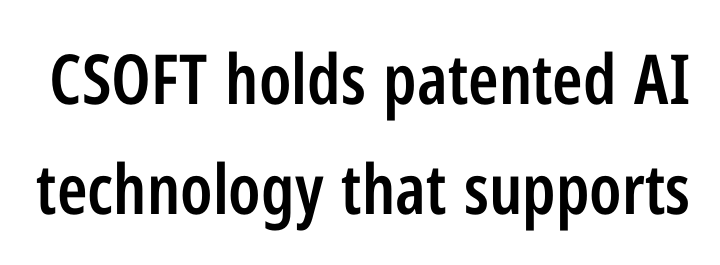
Check where the strokes stop: nothing finishes them off — pure sans. Look at the tracking — it's just the regular setting, nothing added. A fair bit of extra ink — the face is semibold, not bold. Type without underlining. A normal amount of white space separates one row of letters from the next.
